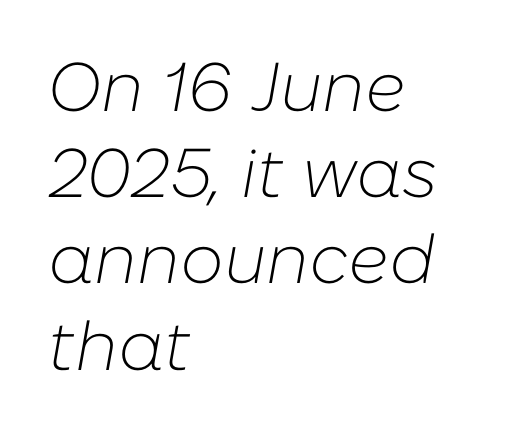
{"italic": "yes", "lean": "right", "slant_degrees": 10, "bold": "no", "weight": "light", "width": "normal", "stroke_contrast": "low", "x_height": "medium", "monospaced": "no", "underline": "no", "align": "left", "line_spacing": "normal", "line_spacing_ratio": 1.25, "letter_spacing": "normal", "letter_spacing_em": 0.0, "glyph_px": 69}
